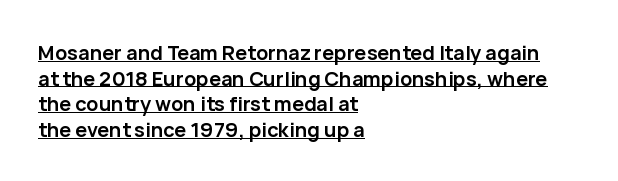
The glyphs have the mass of a bold cut. Vertical strokes here are truly vertical. If you drew a ruler down the left edge, every line would touch it. Is there much room between lines? A standard amount, neither cramped nor airy.
